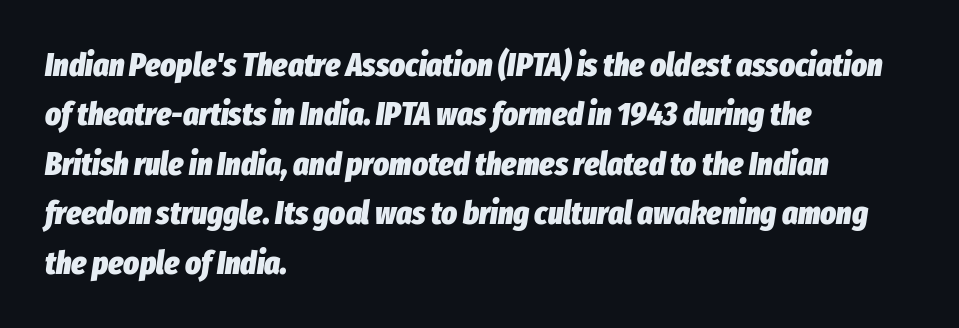
Q: Is the text bold? A: Yes.
Q: Is the text italic (slanted)? A: Yes, it leans right by about 8 degrees.
Q: Is the text underlined? A: No.
Q: How is the paragraph aligned? A: Left-aligned.
Q: Is the spacing between letters normal or unusually wide? A: Normal.
Q: Is the spacing between lines tight, normal or loose? A: Normal.
Q: Width (condensed, normal, or wide)? A: Condensed.
Q: Stroke contrast? A: Low.
Q: x-height? A: Medium.
Q: Monospaced? A: No.
